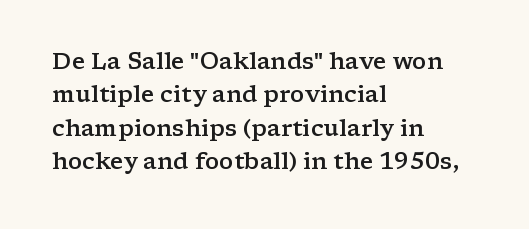
{"italic": "no", "bold": "semi", "underline": "no", "align": "left", "line_spacing": "normal", "line_spacing_ratio": 1.45, "letter_spacing": "normal", "letter_spacing_em": 0.0, "glyph_px": 23}
